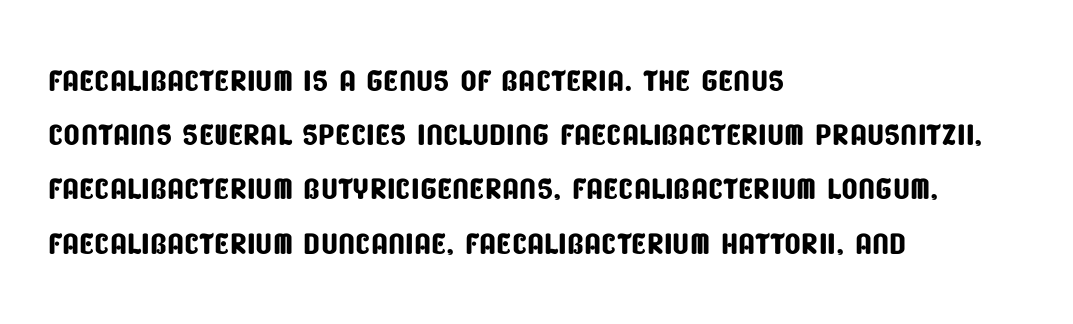
Baseline-to-baseline distance is the conventional proportion of letter height. A typesetter would call this zero additional tracking. Decoration check: the copy has no underline. Does the type have serifs? No, each stem ends abruptly. Typeset ragged right — the left edge is the straight one.
